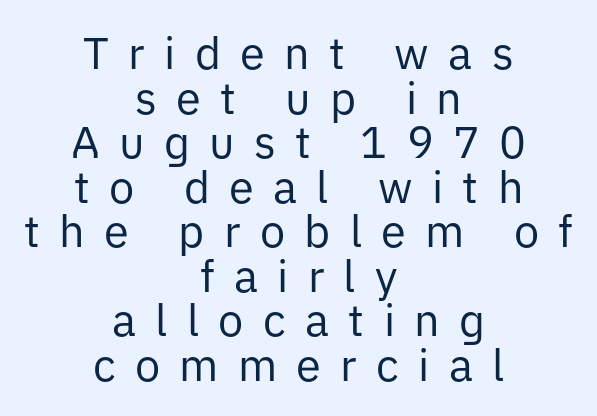
Q: Is the text bold? A: No.
Q: Is the text italic (slanted)? A: No, it is upright.
Q: Is the typeface a serif or a sans-serif typeface? A: Sans-serif.
Q: Is the text underlined? A: No.
Q: How is the paragraph aligned? A: Centered.
Q: Is the spacing between letters normal or unusually wide? A: Unusually wide.
Q: Is the spacing between lines tight, normal or loose? A: Tight.
Q: Width (condensed, normal, or wide)? A: Normal.
Q: Stroke contrast? A: Low.
Q: x-height? A: Medium.
Q: Monospaced? A: No.
